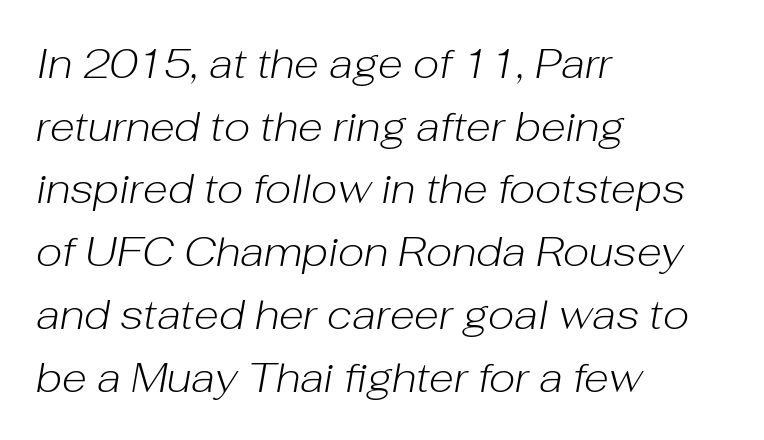
Standard letterfit; no display-style spreading of the glyphs. Is the type heavy? It reads as light-to-regular instead. The passage shown is typed in a proportional face where columns would drift. The baseline area is clear.
